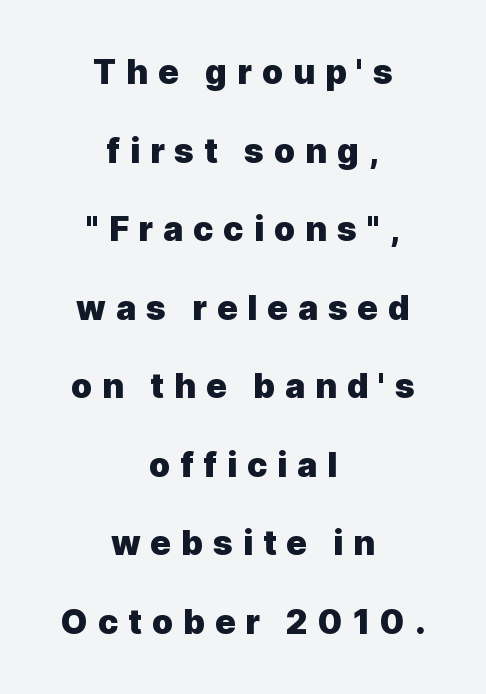
Q: Is the text bold? A: Yes.
Q: Is the text italic (slanted)? A: No, it is upright.
Q: Is the typeface a serif or a sans-serif typeface? A: Sans-serif.
Q: Is the text underlined? A: No.
Q: How is the paragraph aligned? A: Centered.
Q: Is the spacing between letters normal or unusually wide? A: Unusually wide.
Q: Is the spacing between lines tight, normal or loose? A: Loose.
Q: Width (condensed, normal, or wide)? A: Normal.
Q: x-height? A: Medium.
Q: Monospaced? A: No.
